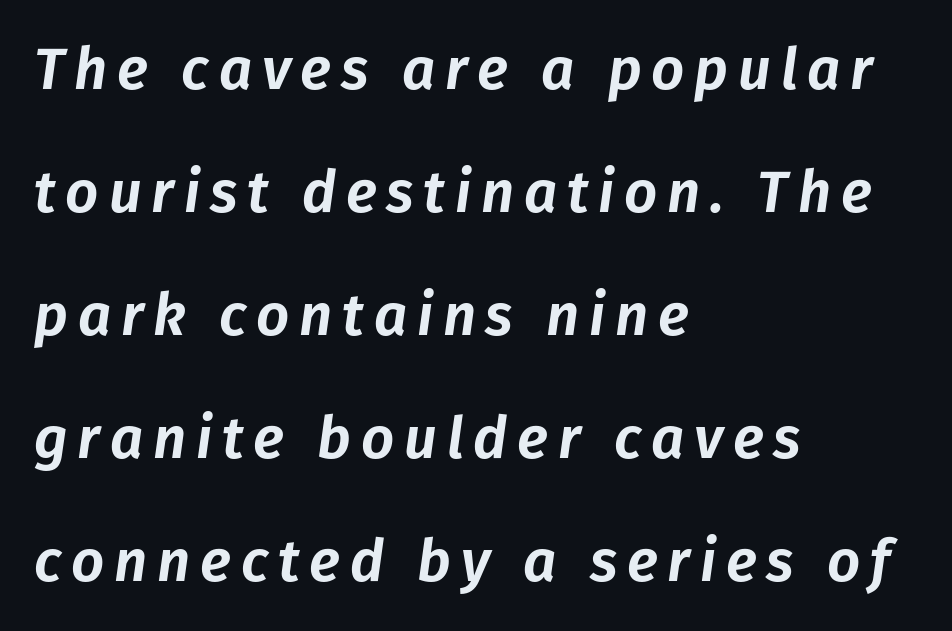
{"italic": "yes", "lean": "right", "slant_degrees": 8, "width": "normal", "stroke_contrast": "low", "x_height": "medium", "monospaced": "no", "underline": "no", "align": "left", "line_spacing": "loose", "line_spacing_ratio": 2.12, "glyph_px": 58}
